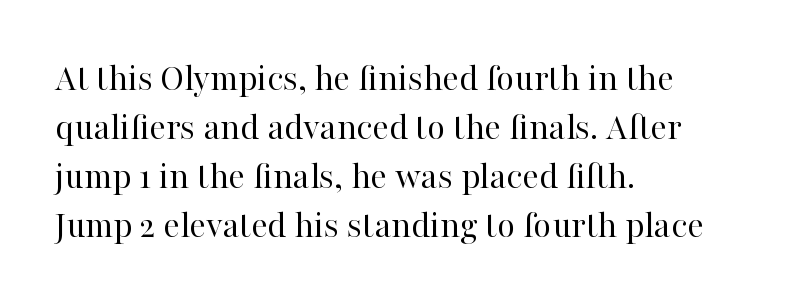
{"serif": "yes", "italic": "no", "bold": "no", "weight": "regular", "width": "normal", "stroke_contrast": "high", "x_height": "medium", "monospaced": "no", "underline": "no", "align": "left", "line_spacing": "normal", "line_spacing_ratio": 1.26, "letter_spacing": "normal", "letter_spacing_em": 0.0, "glyph_px": 39}
